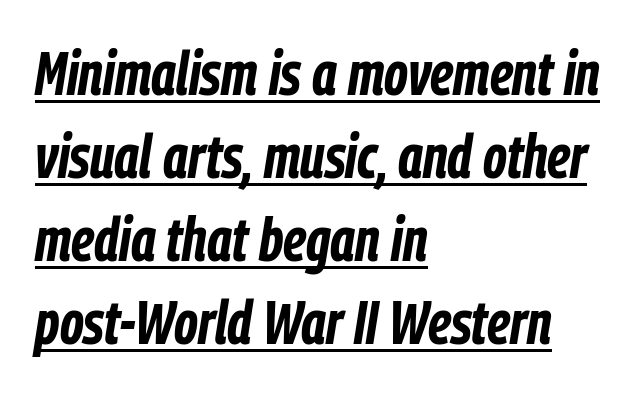
Q: Is the text bold? A: Yes.
Q: Is the text italic (slanted)? A: Yes, it leans right by about 9 degrees.
Q: Is the text underlined? A: Yes.
Q: How is the paragraph aligned? A: Left-aligned.
Q: Is the spacing between letters normal or unusually wide? A: Normal.
Q: Is the spacing between lines tight, normal or loose? A: Normal.
Q: Width (condensed, normal, or wide)? A: Condensed.
Q: Stroke contrast? A: Low.
Q: x-height? A: Medium.
Q: Monospaced? A: No.
